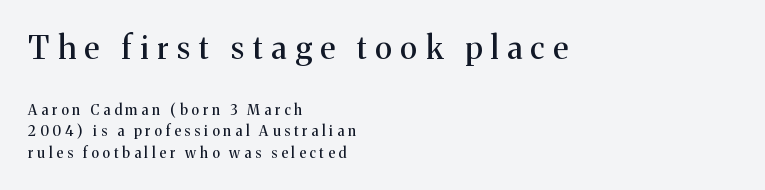
The image shows 31 px serif type, upright; set left-aligned, normal line spacing (1.54x), unusually wide letter spacing (+0.28 em), not underlined; the first (top) block is 2.21x larger; medium stroke contrast and a medium x-height.
